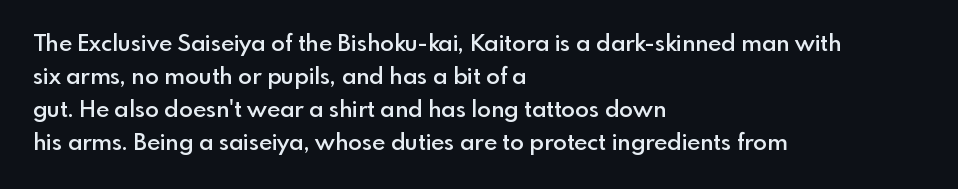
Q: Is the text bold? A: Semi-bold.
Q: Is the text italic (slanted)? A: No, it is upright.
Q: Is the text underlined? A: No.
Q: How is the paragraph aligned? A: Left-aligned.
Q: Is the spacing between letters normal or unusually wide? A: Normal.
Q: Is the spacing between lines tight, normal or loose? A: Normal.
